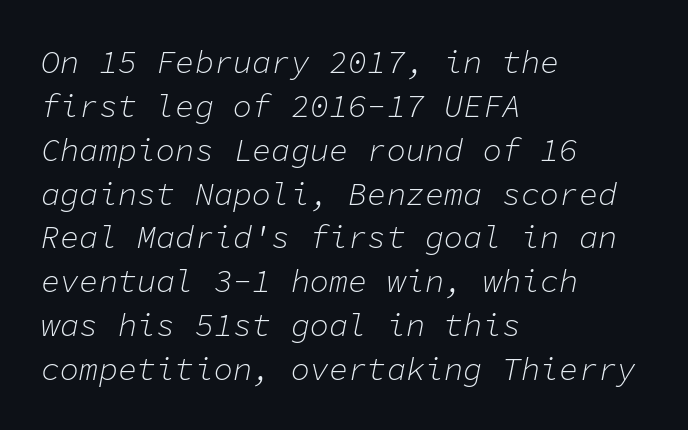
Q: Is the text bold? A: No.
Q: Is the text italic (slanted)? A: Yes, it leans right by about 11 degrees.
Q: Is the text underlined? A: No.
Q: How is the paragraph aligned? A: Left-aligned.
Q: Is the spacing between letters normal or unusually wide? A: Normal.
Q: Is the spacing between lines tight, normal or loose? A: Normal.
Q: Width (condensed, normal, or wide)? A: Normal.
Q: Stroke contrast? A: Low.
Q: x-height? A: Medium.
Q: Monospaced? A: Yes.
